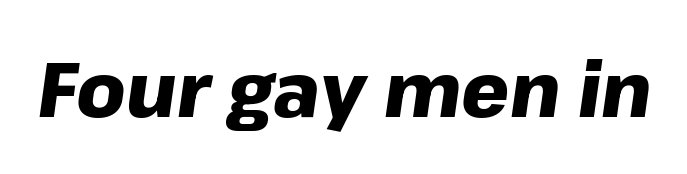
The image shows 76 px heavy type, italic (leaning right); set normal letter spacing, not underlined; low stroke contrast and a medium x-height.
